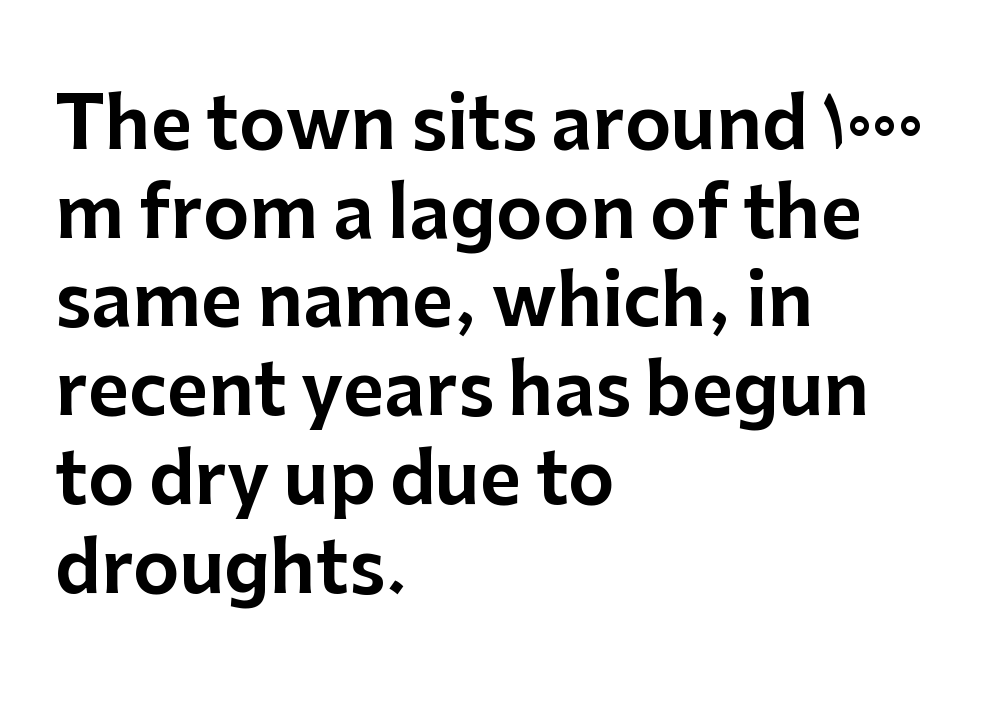
The rendering keeps characters at their native spacing. Looks like regular typesetting: each glyph gets only the width it needs. Line spacing here is normal. Each row of text sits above clean, open space. Reading down the block, your eye returns to a fixed left position each line. These lines are composed in type without serifs.
